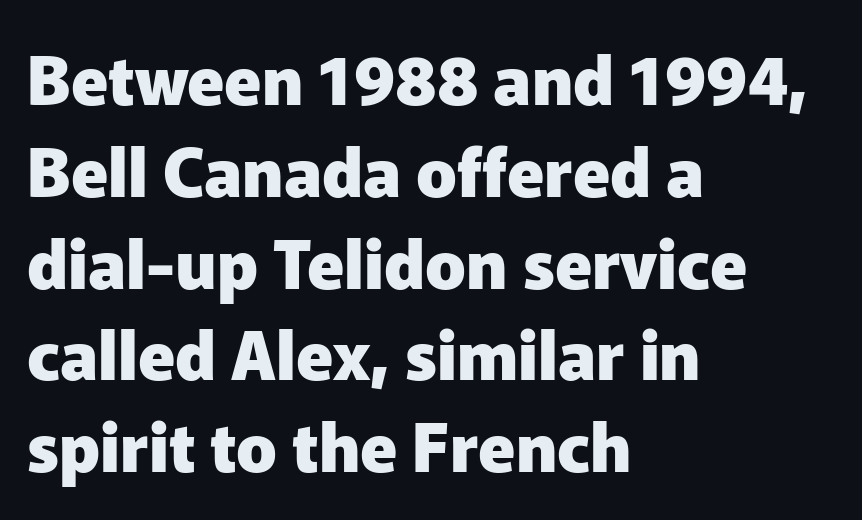
Q: Is the text bold? A: Yes.
Q: Is the text italic (slanted)? A: No, it is upright.
Q: Is the typeface a serif or a sans-serif typeface? A: Sans-serif.
Q: Is the text underlined? A: No.
Q: How is the paragraph aligned? A: Left-aligned.
Q: Is the spacing between letters normal or unusually wide? A: Normal.
Q: Is the spacing between lines tight, normal or loose? A: Normal.
Q: Width (condensed, normal, or wide)? A: Normal.
Q: Stroke contrast? A: Low.
Q: x-height? A: Medium.
Q: Monospaced? A: No.
